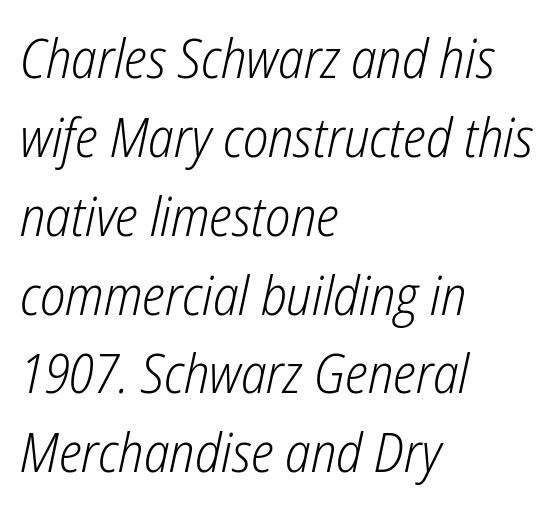
The image shows 54 px light, condensed type, italic (leaning right); set left-aligned, normal line spacing (1.46x), normal letter spacing, not underlined; low stroke contrast and a medium x-height.
